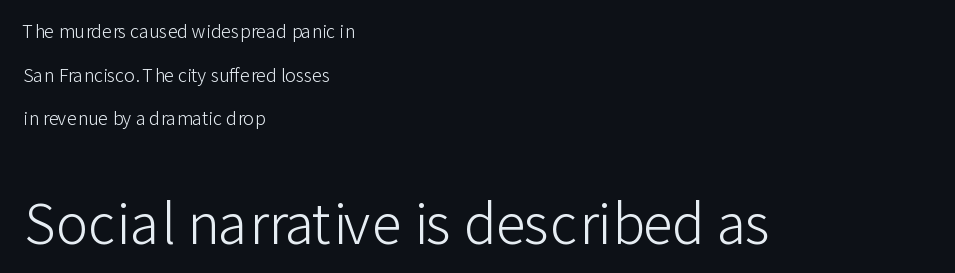
The image shows 54 px light sans-serif type, upright; set left-aligned, loose line spacing (2.42x), normal letter spacing, not underlined; the second (bottom) block is 3.0x larger; low stroke contrast and a medium x-height.
